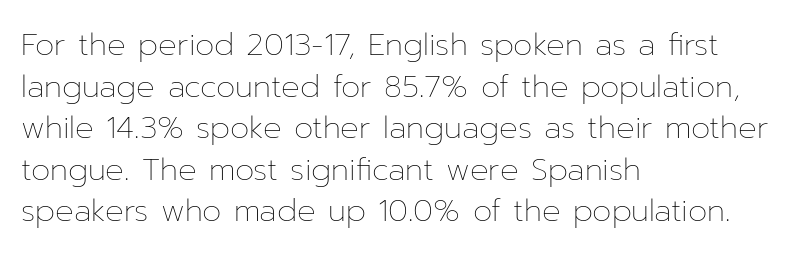
The image shows 31 px thin type, upright; set left-aligned, normal line spacing (1.34x), normal letter spacing, not underlined; low stroke contrast and a medium x-height.
